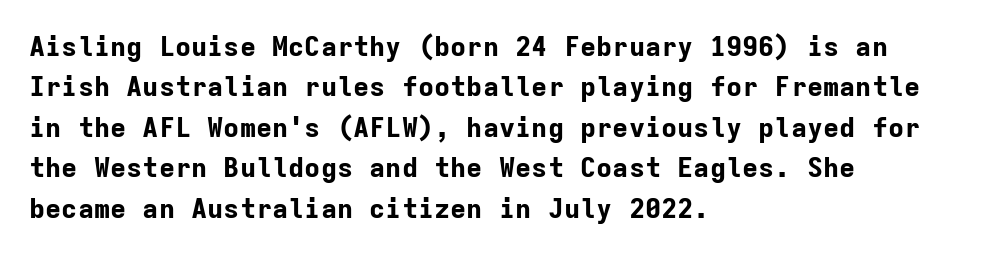
Q: Is the text bold? A: Yes.
Q: Is the text italic (slanted)? A: No, it is upright.
Q: Is the text underlined? A: No.
Q: How is the paragraph aligned? A: Left-aligned.
Q: Is the spacing between letters normal or unusually wide? A: Normal.
Q: Is the spacing between lines tight, normal or loose? A: Normal.
